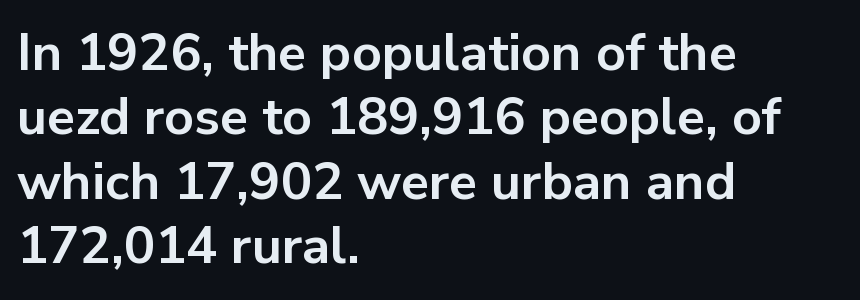
Q: Is the text bold? A: Yes.
Q: Is the text italic (slanted)? A: No, it is upright.
Q: Is the typeface a serif or a sans-serif typeface? A: Sans-serif.
Q: Is the text underlined? A: No.
Q: How is the paragraph aligned? A: Left-aligned.
Q: Is the spacing between letters normal or unusually wide? A: Normal.
Q: Width (condensed, normal, or wide)? A: Normal.
Q: Stroke contrast? A: Low.
Q: x-height? A: Medium.
Q: Monospaced? A: No.
